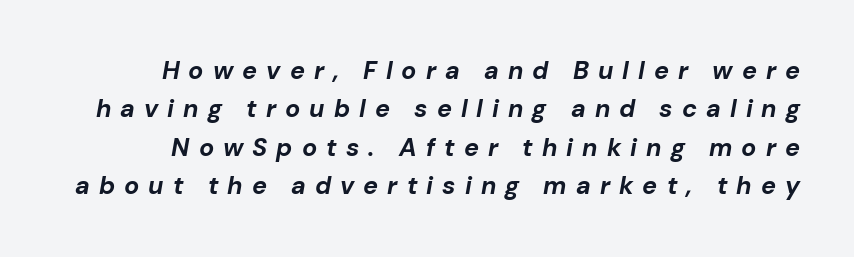
The image shows 25 px bold type, italic (leaning right); set normal line spacing (1.54x), unusually wide letter spacing (+0.36 em), not underlined.
